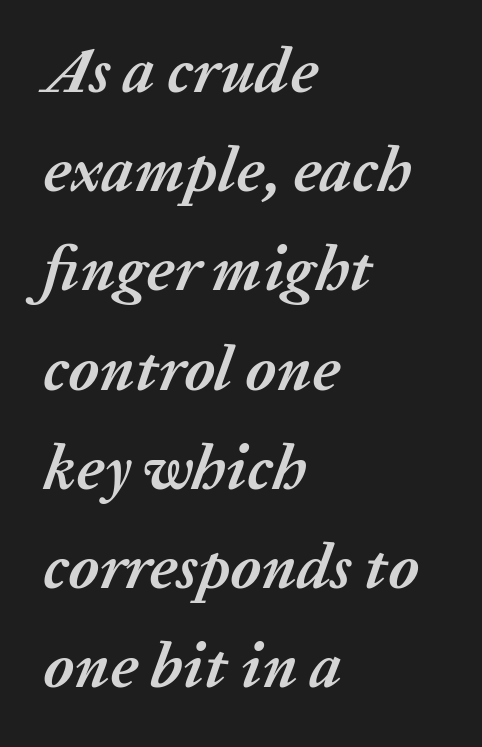
This block has exactly the height ordinary leading produces. Proportional: the letters do not fall into vertical columns. Students, this is bold: see how much ink each stroke carries. Is the letter spacing exaggerated? No — it looks like the ordinary default. All the whitespace from short lines collects on the right.
